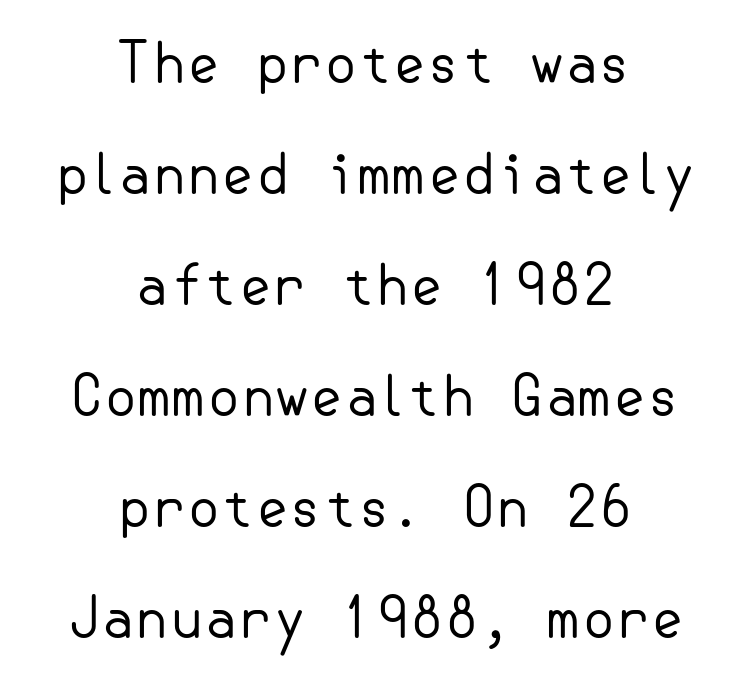
Has an underline been added? It has not. The letters stand straight up with perfectly vertical stems. The space between consecutive lines is lavish. Stroke thickness stays within the range of a standard reading face or lighter.
